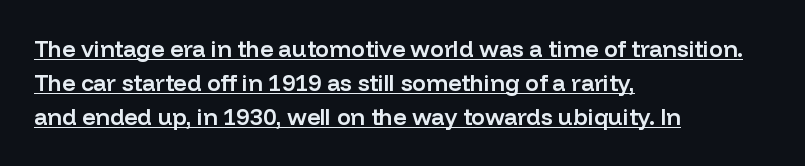
{"italic": "no", "bold": "semi", "underline": "yes", "align": "left", "line_spacing": "normal", "line_spacing_ratio": 1.48, "letter_spacing": "normal", "letter_spacing_em": 0.0, "glyph_px": 23}
